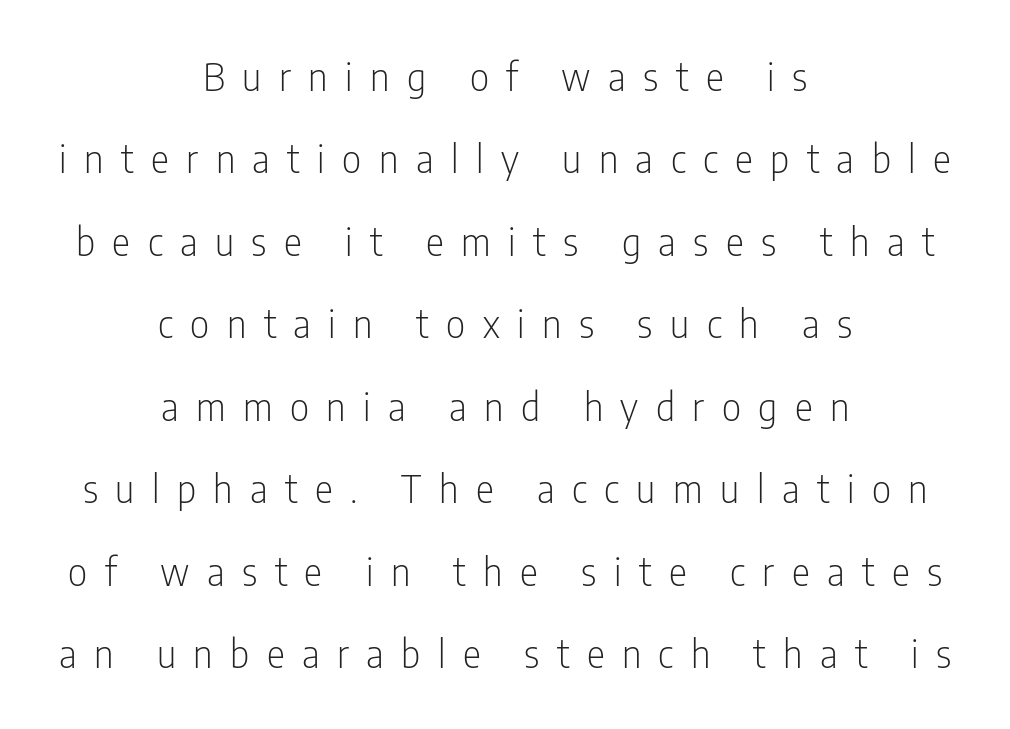
{"serif": "no", "italic": "no", "bold": "no", "weight": "light", "width": "condensed", "stroke_contrast": "low", "x_height": "medium", "monospaced": "no", "underline": "no", "align": "center", "line_spacing": "loose", "line_spacing_ratio": 2.17, "letter_spacing": "wide", "letter_spacing_em": 0.46, "glyph_px": 38}
